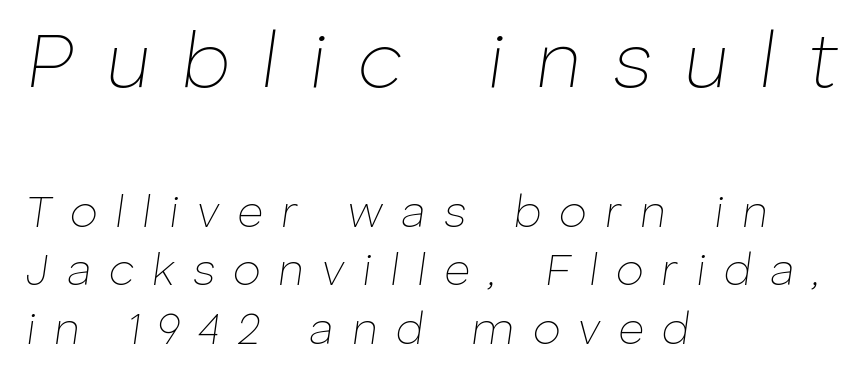
{"italic": "yes", "lean": "right", "slant_degrees": 8, "bold": "no", "weight": "thin", "width": "normal", "stroke_contrast": "low", "x_height": "medium", "monospaced": "no", "underline": "no", "align": "left", "line_spacing": "normal", "line_spacing_ratio": 1.3, "letter_spacing": "wide", "letter_spacing_em": 0.4, "larger_block": "first", "size_ratio": 1.76, "glyph_px": 79}
